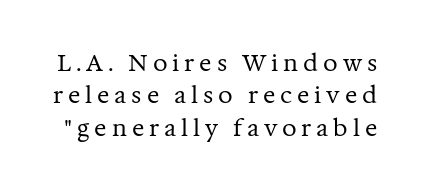
The image shows 23 px text type, upright; set normal line spacing (1.41x), unusually wide letter spacing (+0.21 em), not underlined.
